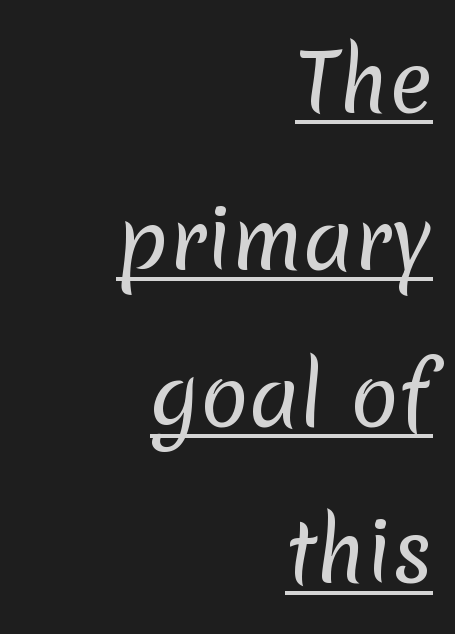
The image shows 80 px regular-weight sans-serif type; set right-aligned, loose line spacing (1.96x), normal letter spacing, underlined; low stroke contrast and a medium x-height.
